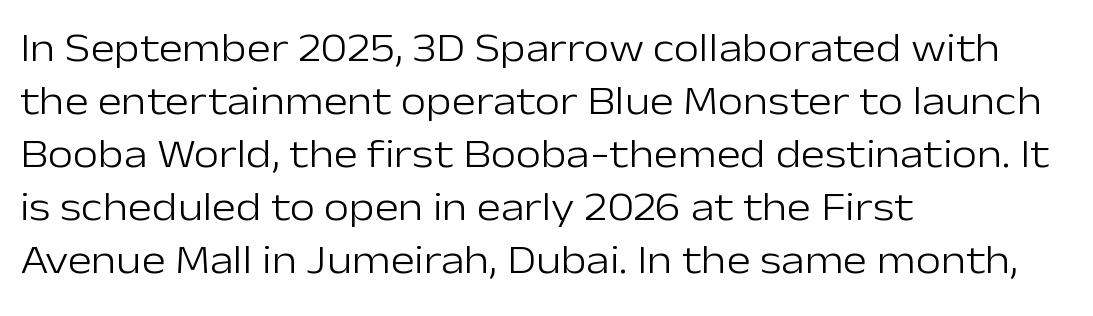
Q: Is the text bold? A: No.
Q: Is the text italic (slanted)? A: No, it is upright.
Q: Is the typeface a serif or a sans-serif typeface? A: Sans-serif.
Q: Is the text underlined? A: No.
Q: How is the paragraph aligned? A: Left-aligned.
Q: Is the spacing between letters normal or unusually wide? A: Normal.
Q: Is the spacing between lines tight, normal or loose? A: Normal.
Q: Width (condensed, normal, or wide)? A: Normal.
Q: Stroke contrast? A: Low.
Q: x-height? A: Medium.
Q: Monospaced? A: No.
